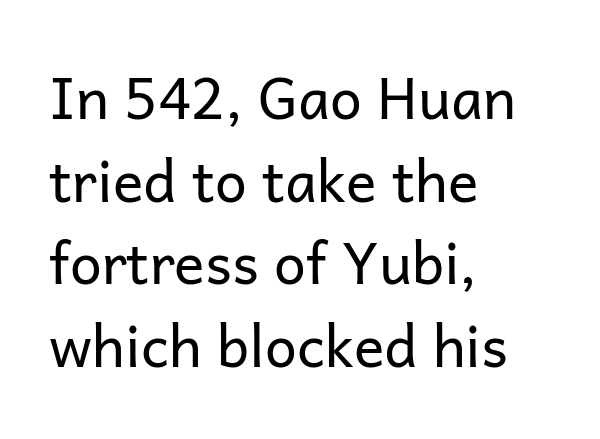
The image shows 57 px regular-weight sans-serif type, upright; set left-aligned, normal line spacing (1.45x), normal letter spacing, not underlined; low stroke contrast and a medium x-height.
